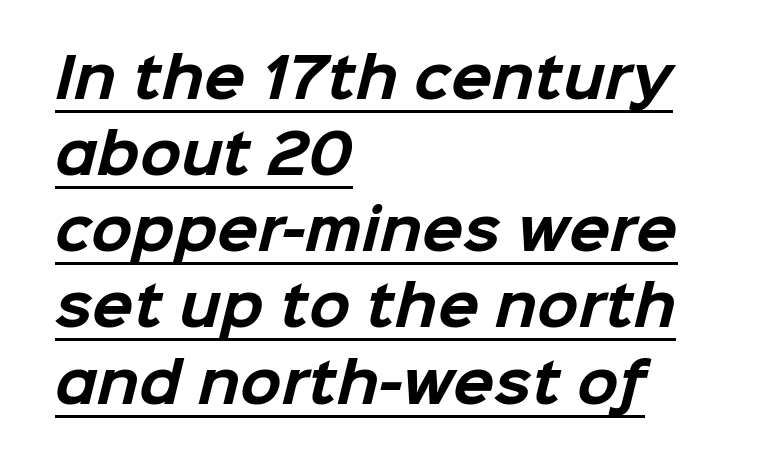
The image shows 54 px bold sans-serif type; set left-aligned, normal line spacing (1.41x), normal letter spacing, underlined; low stroke contrast and a medium x-height.
